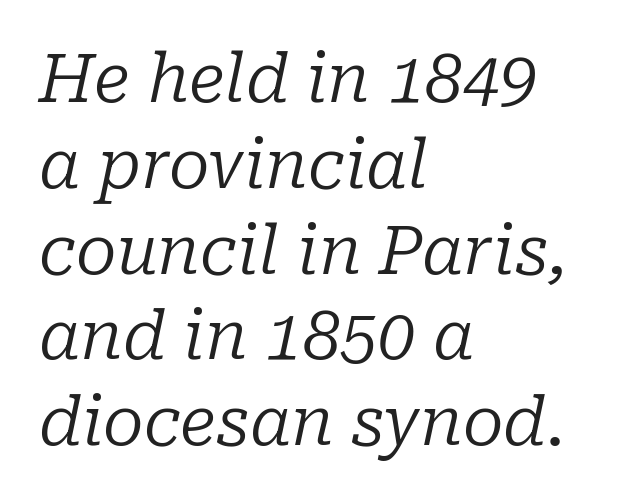
{"serif": "yes", "italic": "yes", "lean": "right", "slant_degrees": 10, "bold": "no", "weight": "regular", "width": "normal", "stroke_contrast": "low", "x_height": "medium", "monospaced": "no", "underline": "no", "align": "left", "line_spacing": "normal", "line_spacing_ratio": 1.28, "letter_spacing": "normal", "letter_spacing_em": 0.0, "glyph_px": 67}
